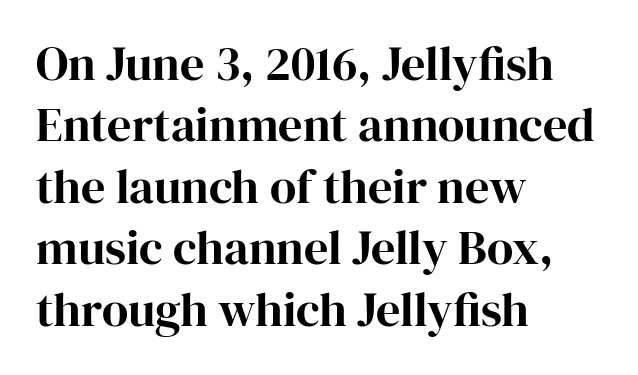
Each letter keeps its own natural width here, so spacing adapts to shape. Reading down the block, your eye returns to a fixed left position each line. The line-height multiplier appears to be the usual default. A typesetter would call this zero additional tracking. Yep, those are serifs on the letters.
